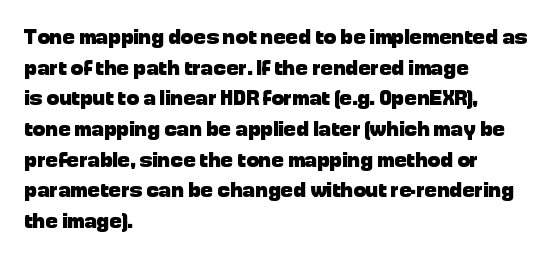
Q: Is the text bold? A: Yes.
Q: Is the text italic (slanted)? A: No, it is upright.
Q: Is the text underlined? A: No.
Q: How is the paragraph aligned? A: Left-aligned.
Q: Is the spacing between letters normal or unusually wide? A: Normal.
Q: Is the spacing between lines tight, normal or loose? A: Normal.
